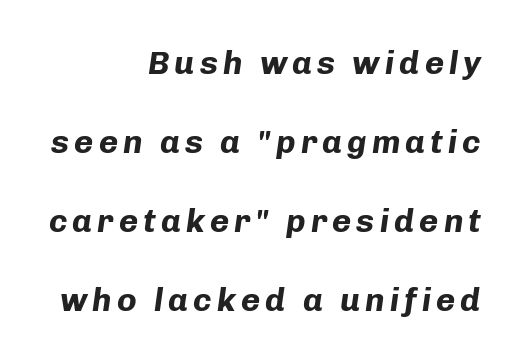
Q: Is the text bold? A: Yes.
Q: Is the text italic (slanted)? A: Yes, it leans right by about 8 degrees.
Q: Is the text underlined? A: No.
Q: How is the paragraph aligned? A: Right-aligned.
Q: Is the spacing between lines tight, normal or loose? A: Loose.
Q: Width (condensed, normal, or wide)? A: Normal.
Q: Stroke contrast? A: Low.
Q: x-height? A: Medium.
Q: Monospaced? A: No.
